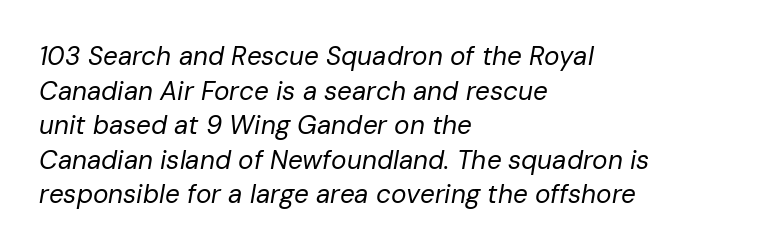
The image shows 26 px text type, italic (leaning right); set left-aligned, normal line spacing (1.33x), normal letter spacing, not underlined.
